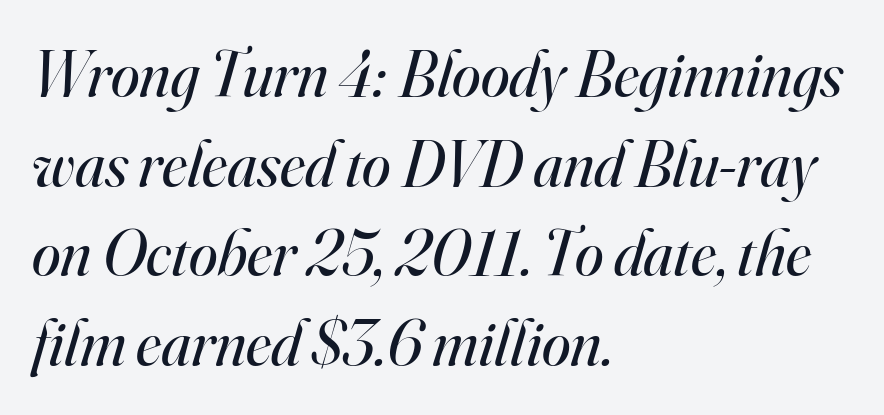
What stands out about the letter spacing? Nothing — it is the standard amount. Where is the straight margin? On the left. Descenders are the only things crossing below the line. Is the stroke heavy? The answer is a plain regular-or-lighter. You can tell from the footed stems that serif type was used. The letters advance in unequal steps, a hallmark of proportional type.
